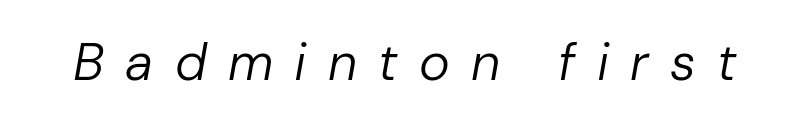
The image shows 52 px regular-weight type, italic (leaning right); set unusually wide letter spacing (+0.41 em), not underlined; low stroke contrast and a medium x-height.
